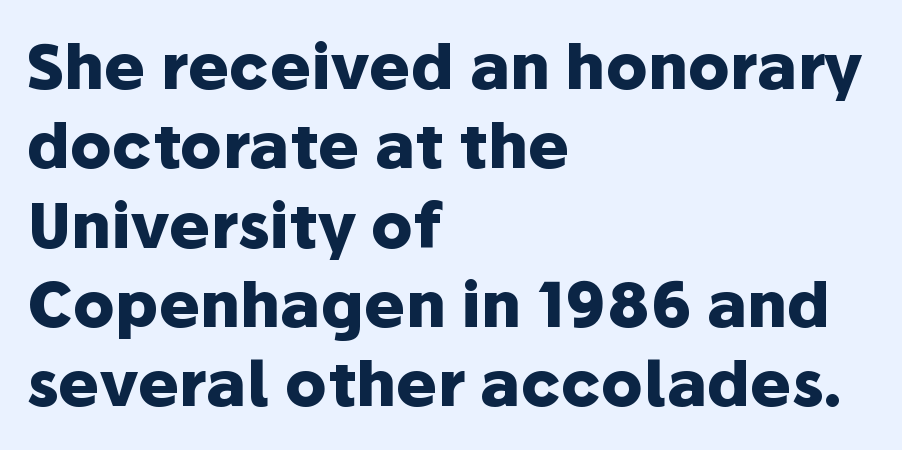
{"serif": "no", "italic": "no", "bold": "yes", "weight": "heavy", "width": "normal", "stroke_contrast": "low", "x_height": "medium", "monospaced": "no", "underline": "no", "align": "left", "line_spacing": "normal", "line_spacing_ratio": 1.28, "letter_spacing": "normal", "letter_spacing_em": 0.0, "glyph_px": 62}
